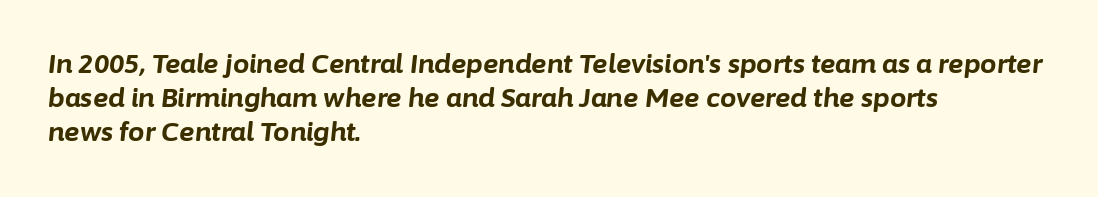
What stands out about the letter spacing? Nothing — it is the standard amount. Weight check: bold — yes, fully. These lines were composed using italics. Horizontal alignment here is leftward, the default for most running prose. A clean baseline with only descenders dipping below it.
